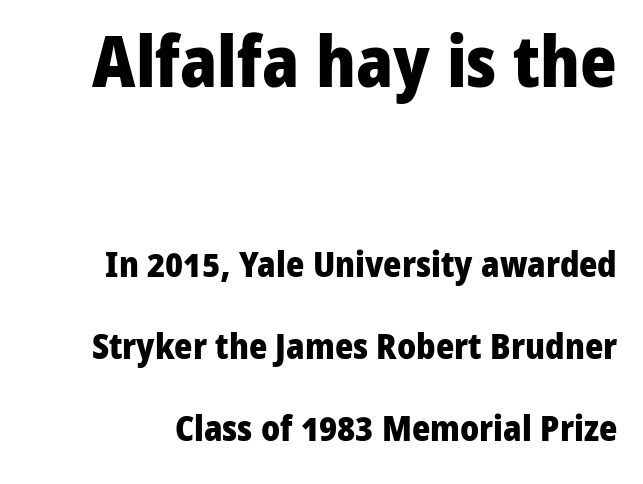
{"serif": "no", "italic": "no", "bold": "yes", "weight": "heavy", "width": "normal", "stroke_contrast": "low", "x_height": "medium", "monospaced": "no", "underline": "no", "line_spacing": "loose", "line_spacing_ratio": 2.34, "letter_spacing": "normal", "letter_spacing_em": 0.0, "larger_block": "first", "size_ratio": 2.0, "glyph_px": 70}
